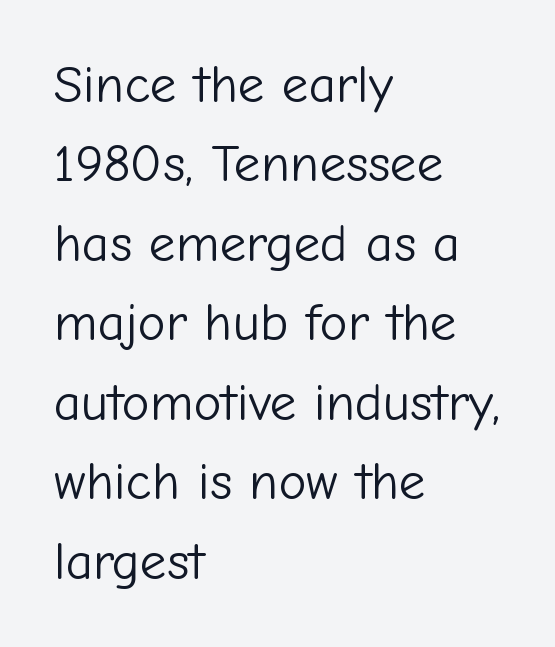
The image shows 53 px light sans-serif type, upright; set left-aligned, normal line spacing (1.5x), normal letter spacing, not underlined; low stroke contrast and a medium x-height.
